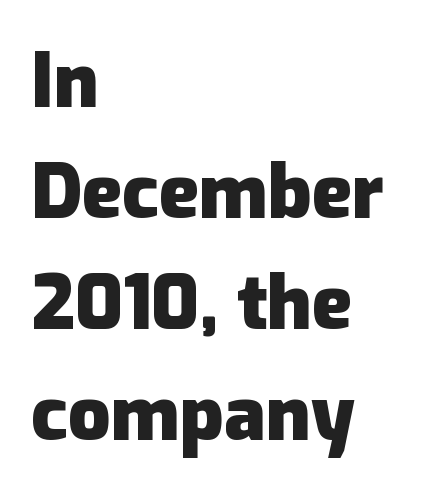
The image shows 75 px heavy sans-serif type, upright; set left-aligned, normal line spacing (1.48x), normal letter spacing, not underlined; low stroke contrast and a medium x-height.
